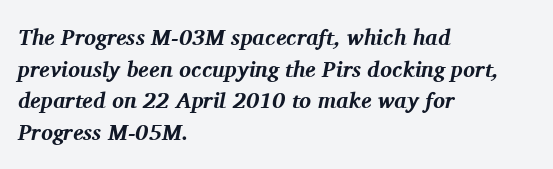
{"italic": "yes", "lean": "right", "slant_degrees": 11, "bold": "yes", "underline": "no", "align": "left", "line_spacing": "normal", "line_spacing_ratio": 1.44, "letter_spacing": "normal", "letter_spacing_em": 0.0, "glyph_px": 22}
